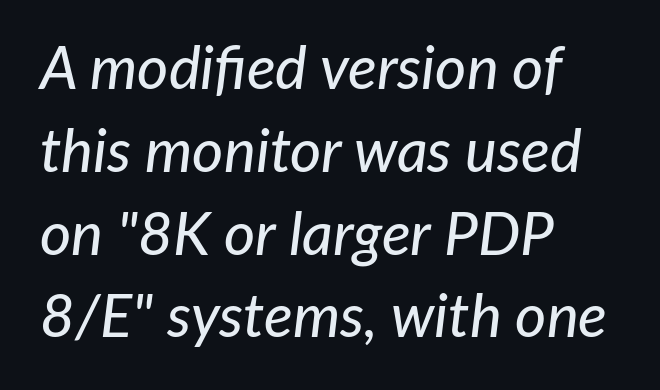
This is oblique type, the kind used for emphasis or titles. The letters sit at their default tracking, neither squeezed nor spread. Underline: absent. This sample has the flowing, uneven cadence of proportional lettering.
